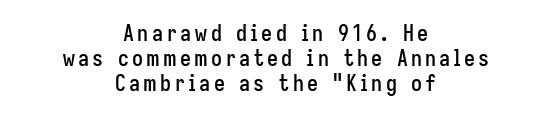
Q: Is the text italic (slanted)? A: No, it is upright.
Q: Is the text underlined? A: No.
Q: How is the paragraph aligned? A: Centered.
Q: Is the spacing between lines tight, normal or loose? A: Tight.
